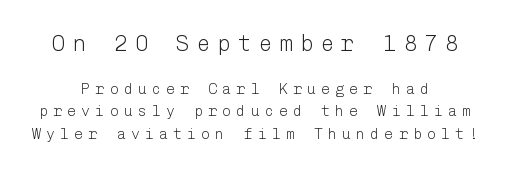
The image shows 22 px text type, upright; set centered, normal line spacing (1.51x), unusually wide letter spacing (+0.34 em), not underlined; the first (top) block is 1.47x larger.
